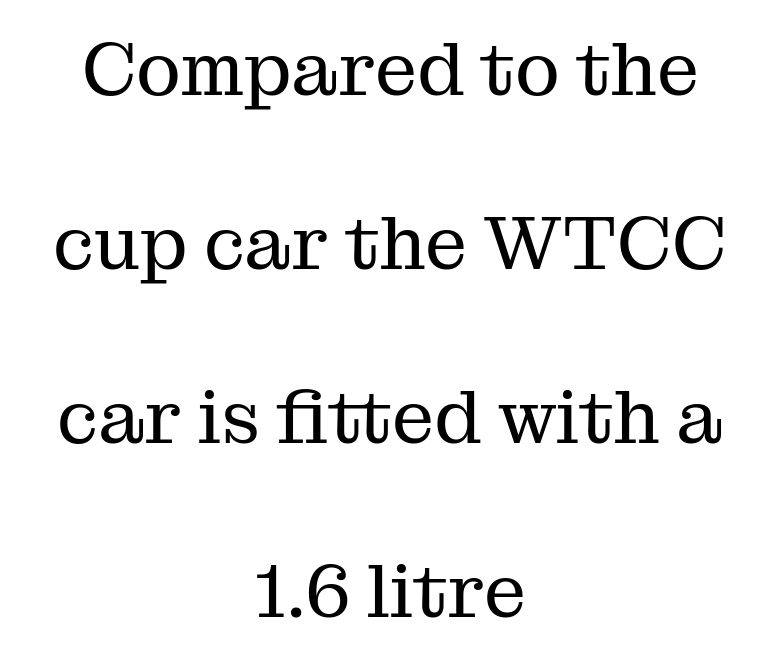
{"serif": "yes", "italic": "no", "bold": "no", "weight": "regular", "width": "normal", "stroke_contrast": "medium", "x_height": "medium", "monospaced": "no", "underline": "no", "align": "center", "line_spacing": "loose", "line_spacing_ratio": 2.32, "letter_spacing": "normal", "letter_spacing_em": 0.0, "glyph_px": 75}
